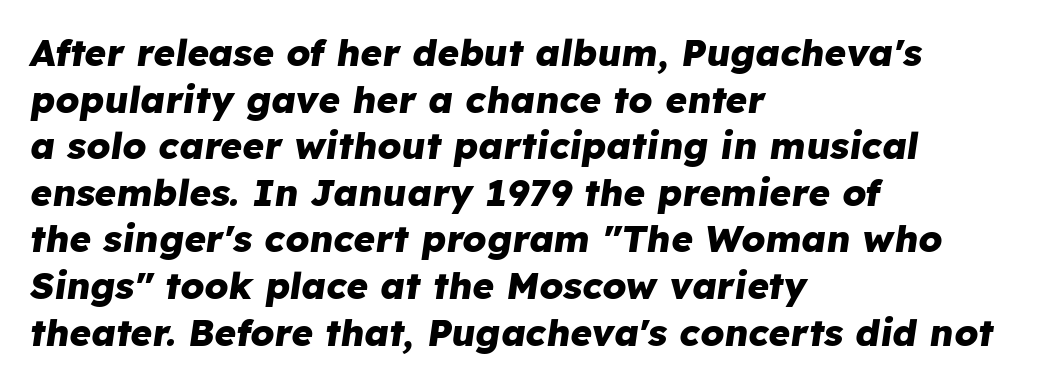
{"italic": "yes", "lean": "right", "slant_degrees": 8, "bold": "yes", "weight": "heavy", "width": "normal", "stroke_contrast": "low", "x_height": "medium", "monospaced": "no", "underline": "no", "align": "left", "line_spacing": "normal", "line_spacing_ratio": 1.26, "letter_spacing": "normal", "letter_spacing_em": 0.0, "glyph_px": 37}
